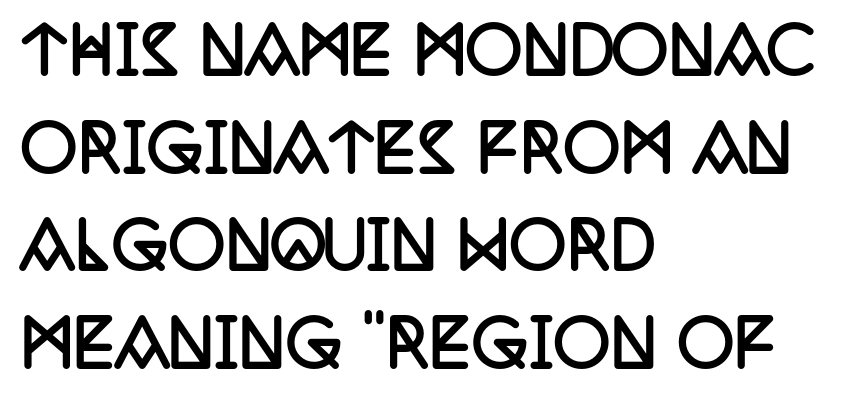
{"serif": "yes", "italic": "no", "bold": "yes", "weight": "semibold", "width": "condensed", "stroke_contrast": "low", "x_height": "large", "monospaced": "no", "underline": "no", "align": "left", "line_spacing": "normal", "line_spacing_ratio": 1.55, "letter_spacing": "normal", "letter_spacing_em": 0.0, "glyph_px": 63}
